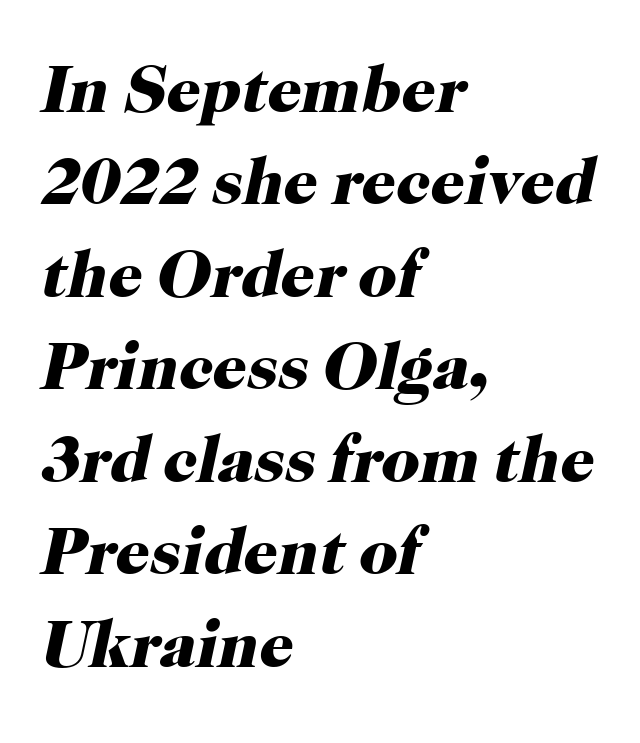
{"serif": "yes", "italic": "yes", "lean": "right", "slant_degrees": 12, "bold": "yes", "weight": "heavy", "width": "normal", "stroke_contrast": "high", "x_height": "medium", "monospaced": "no", "underline": "no", "align": "left", "line_spacing": "normal", "line_spacing_ratio": 1.38, "letter_spacing": "normal", "letter_spacing_em": 0.0, "glyph_px": 67}
